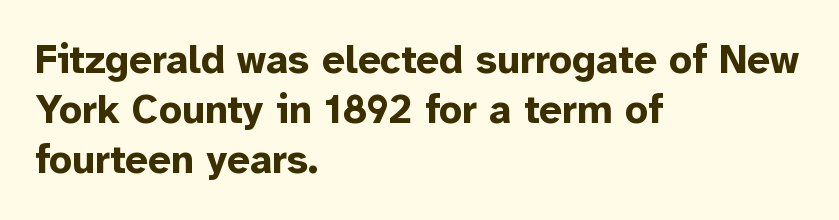
The image shows 40 px bold sans-serif type, upright; set left-aligned, normal line spacing (1.25x), normal letter spacing, not underlined; low stroke contrast and a medium x-height.
